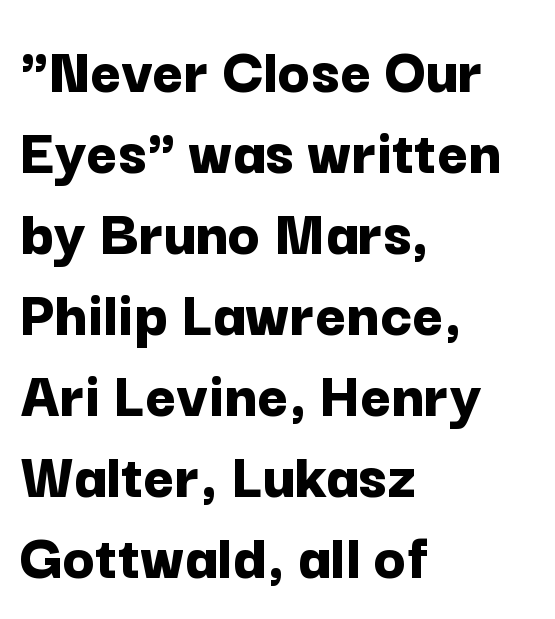
{"serif": "no", "italic": "no", "bold": "yes", "weight": "bold", "width": "normal", "stroke_contrast": "low", "x_height": "medium", "monospaced": "no", "underline": "no", "align": "left", "line_spacing_ratio": 1.21, "letter_spacing": "normal", "letter_spacing_em": 0.0, "glyph_px": 67}
